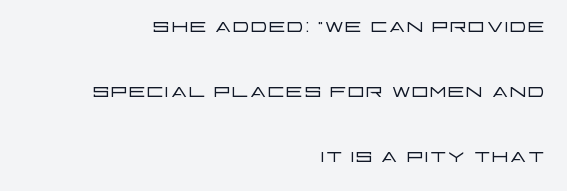
The image shows 27 px text type, upright; set right-aligned, loose line spacing (2.41x), normal letter spacing, not underlined.
